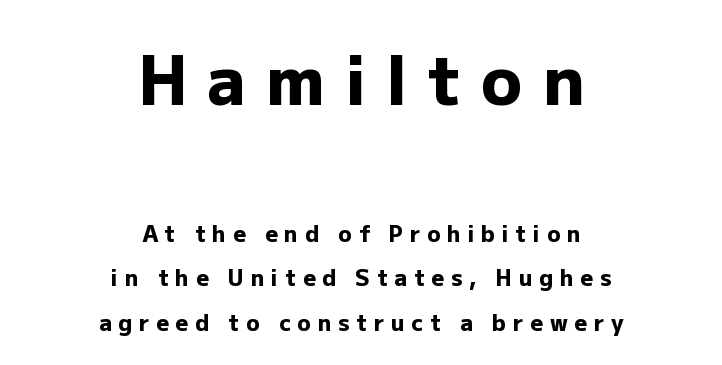
{"serif": "no", "italic": "no", "bold": "yes", "weight": "heavy", "width": "normal", "stroke_contrast": "low", "x_height": "medium", "monospaced": "no", "underline": "no", "align": "center", "line_spacing": "loose", "line_spacing_ratio": 2.02, "letter_spacing": "wide", "letter_spacing_em": 0.31, "larger_block": "first", "size_ratio": 3.05, "glyph_px": 67}
